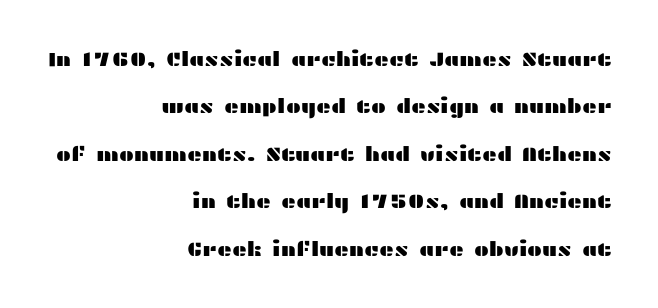
{"italic": "no", "underline": "no", "align": "right", "line_spacing": "loose", "line_spacing_ratio": 2.37, "letter_spacing": "normal", "letter_spacing_em": 0.0, "glyph_px": 20}
